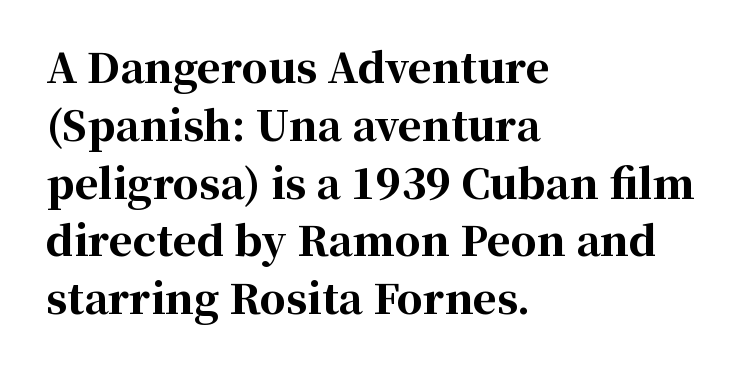
The image shows 41 px bold serif type, upright; set left-aligned, normal line spacing (1.41x), normal letter spacing, not underlined; high stroke contrast and a medium x-height.
